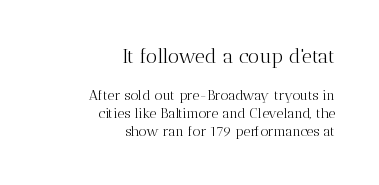
Q: Is the text bold? A: No.
Q: Is the text italic (slanted)? A: No, it is upright.
Q: Is the text underlined? A: No.
Q: How is the paragraph aligned? A: Right-aligned.
Q: Is the spacing between letters normal or unusually wide? A: Normal.
Q: Is the spacing between lines tight, normal or loose? A: Normal.
Q: Which block of text is set in a larger size, the first (top) or the second (bottom)? A: The first (top) one.
